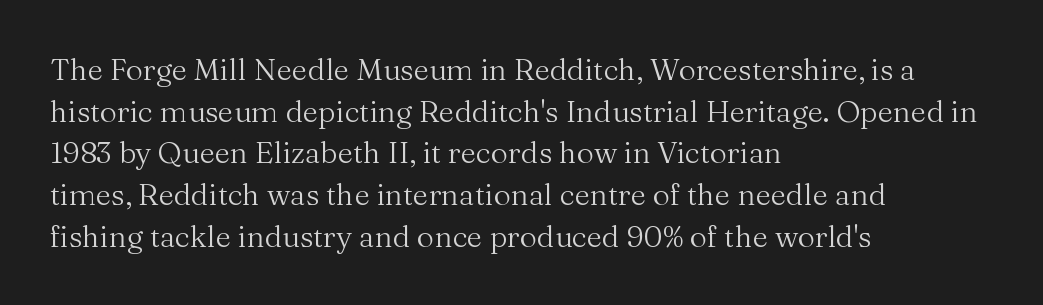
Q: Is the text bold? A: No.
Q: Is the text italic (slanted)? A: No, it is upright.
Q: Is the typeface a serif or a sans-serif typeface? A: Serif.
Q: Is the text underlined? A: No.
Q: How is the paragraph aligned? A: Left-aligned.
Q: Is the spacing between letters normal or unusually wide? A: Normal.
Q: Is the spacing between lines tight, normal or loose? A: Normal.
Q: Width (condensed, normal, or wide)? A: Normal.
Q: Stroke contrast? A: Medium.
Q: x-height? A: Medium.
Q: Monospaced? A: No.
